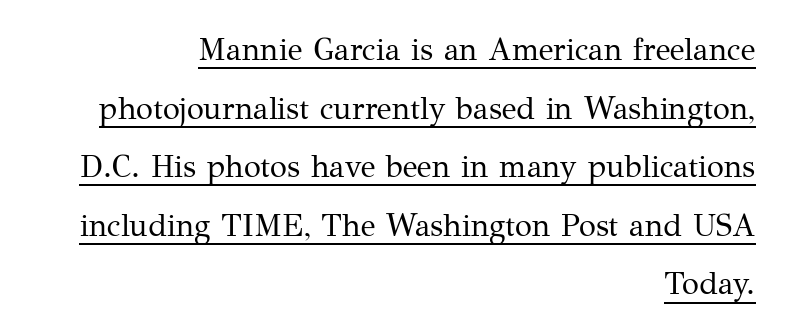
{"serif": "yes", "italic": "no", "bold": "no", "weight": "regular", "width": "normal", "stroke_contrast": "medium", "x_height": "medium", "monospaced": "no", "underline": "yes", "align": "right", "line_spacing_ratio": 1.89, "letter_spacing": "normal", "letter_spacing_em": 0.0, "glyph_px": 31}
